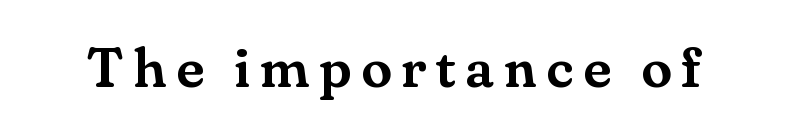
The image shows 56 px serif type, upright; set not underlined; medium stroke contrast and a small x-height.
